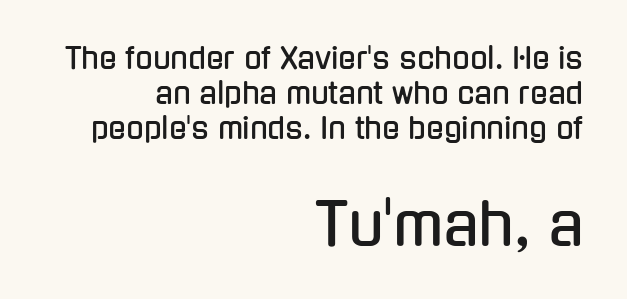
{"serif": "no", "italic": "no", "width": "condensed", "stroke_contrast": "low", "x_height": "medium", "monospaced": "no", "underline": "no", "align": "right", "line_spacing_ratio": 1.21, "letter_spacing": "normal", "letter_spacing_em": 0.0, "larger_block": "second", "size_ratio": 2.0, "glyph_px": 58}
